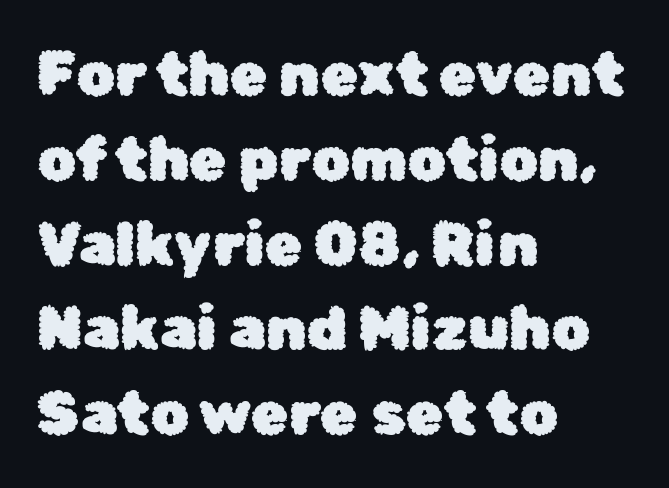
Line starts are locked; line ends wander. Leading matches the norm, producing a regular column. This is roman type, the default non-slanted kind. The glyphs are unaccompanied by any horizontal stroke below them. A typesetter would label this face a sans.
